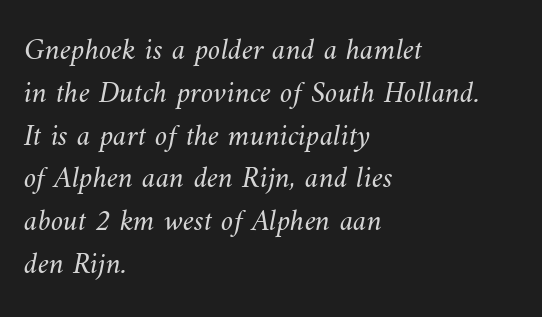
A student would call this left alignment; a typographer would say flush left, rag right. The specimen omits any rule beneath the text block's lines. The letters sit at their default tracking, neither squeezed nor spread. The letters look calm and open, with moderate or lighter stems.
